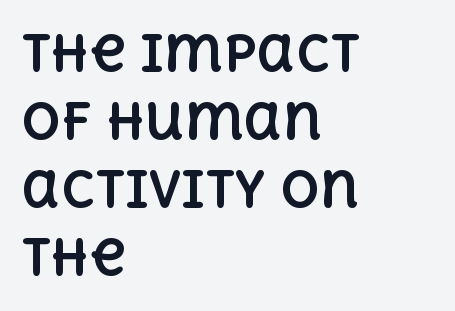
The image shows 49 px bold type, upright; set left-aligned, normal line spacing (1.39x), normal letter spacing, not underlined; a large x-height.
